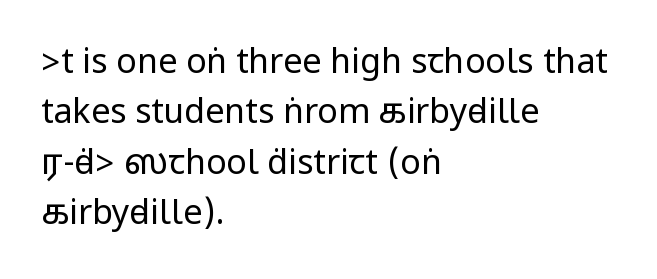
Leftover space on each line is placed entirely after the last word. Ink coverage per letter is moderate at most. Descenders are the only things crossing below the line. Vertical strokes here are truly vertical. What kind of face is this? One without serifs — a sans. Caption: standard tracking, unaltered.
